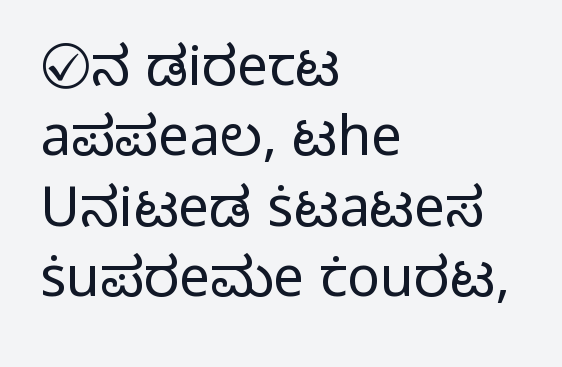
Looks like regular typesetting: each glyph gets only the width it needs. It's the straight-up-and-down kind of type. Line beginnings align vertically; line endings do not. Type without underlining. Compared with typical body copy, the letter spacing here is the same. Nope, no serifs anywhere on these letters.
